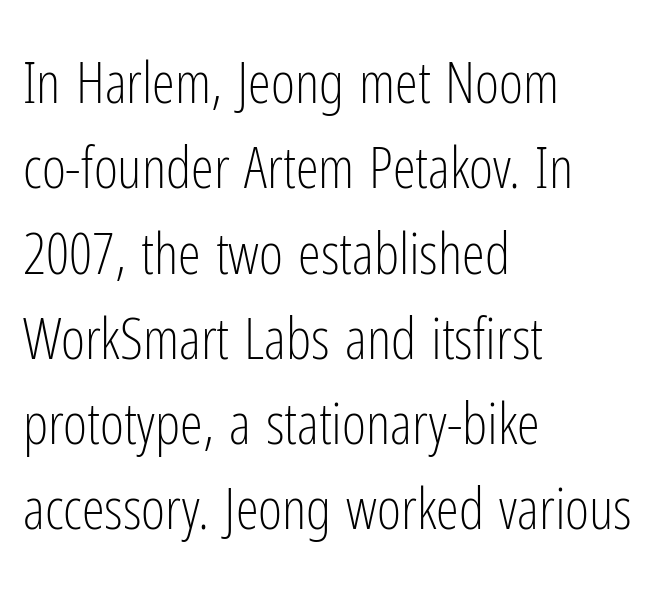
{"serif": "no", "italic": "no", "bold": "no", "weight": "light", "width": "condensed", "stroke_contrast": "low", "x_height": "medium", "monospaced": "no", "underline": "no", "align": "left", "line_spacing": "normal", "line_spacing_ratio": 1.47, "letter_spacing": "normal", "letter_spacing_em": 0.0, "glyph_px": 58}
